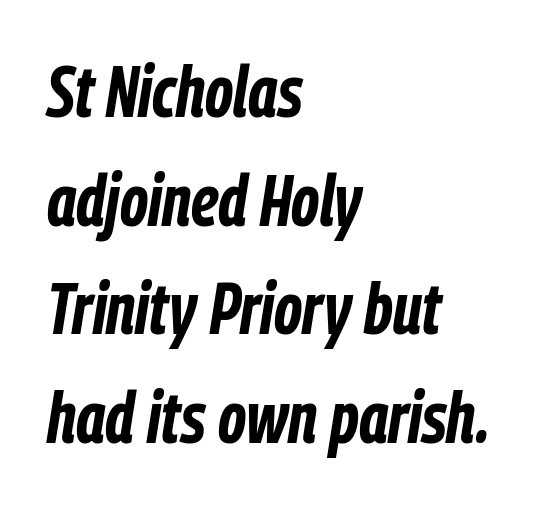
{"italic": "yes", "lean": "right", "slant_degrees": 9, "bold": "yes", "weight": "bold", "width": "condensed", "stroke_contrast": "low", "x_height": "medium", "monospaced": "no", "underline": "no", "align": "left", "line_spacing": "normal", "line_spacing_ratio": 1.51, "letter_spacing": "normal", "letter_spacing_em": 0.0, "glyph_px": 72}
